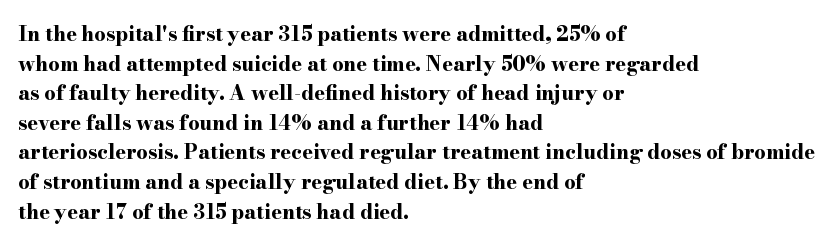
{"italic": "no", "bold": "yes", "underline": "no", "align": "left", "line_spacing": "normal", "line_spacing_ratio": 1.48, "letter_spacing": "normal", "letter_spacing_em": 0.0, "glyph_px": 20}
